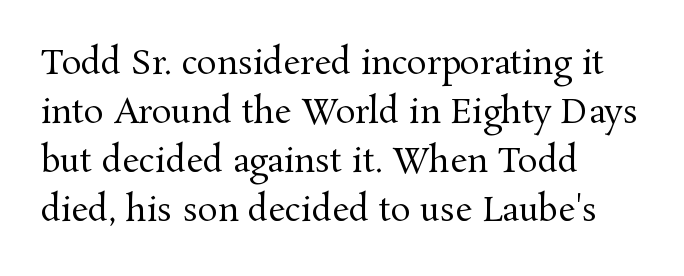
Q: Is the text bold? A: No.
Q: Is the text italic (slanted)? A: No, it is upright.
Q: Is the typeface a serif or a sans-serif typeface? A: Serif.
Q: Is the text underlined? A: No.
Q: How is the paragraph aligned? A: Left-aligned.
Q: Is the spacing between letters normal or unusually wide? A: Normal.
Q: Is the spacing between lines tight, normal or loose? A: Normal.
Q: Width (condensed, normal, or wide)? A: Normal.
Q: Stroke contrast? A: Medium.
Q: x-height? A: Medium.
Q: Monospaced? A: No.
